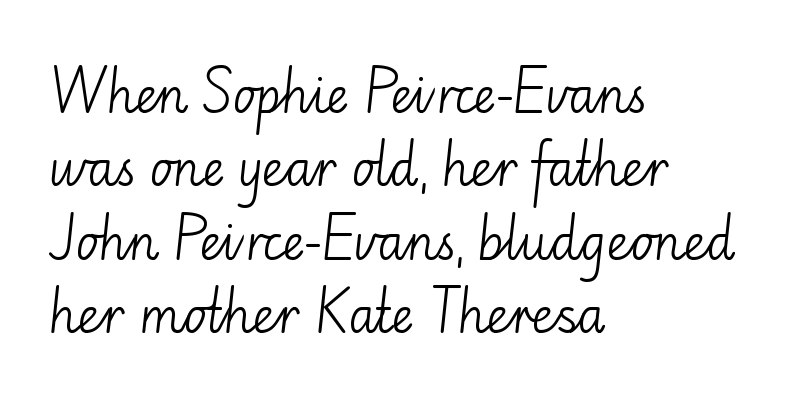
The characters are drawn with everyday or finer stroke widths. Examine the stroke ends and you'll find no serifs. Here the designer chose a conventional face with non-uniform glyph widths. Underlining? Definitely not there. The rendering uses a moderate line-height, typical for paragraphs.
